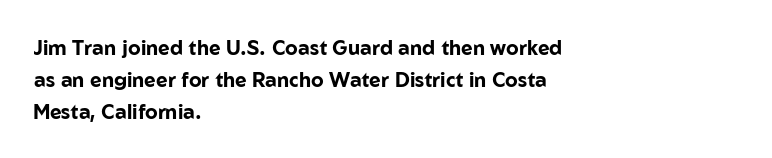
Q: Is the text bold? A: Yes.
Q: Is the text italic (slanted)? A: No, it is upright.
Q: Is the text underlined? A: No.
Q: How is the paragraph aligned? A: Left-aligned.
Q: Is the spacing between letters normal or unusually wide? A: Normal.
Q: Is the spacing between lines tight, normal or loose? A: Normal.
